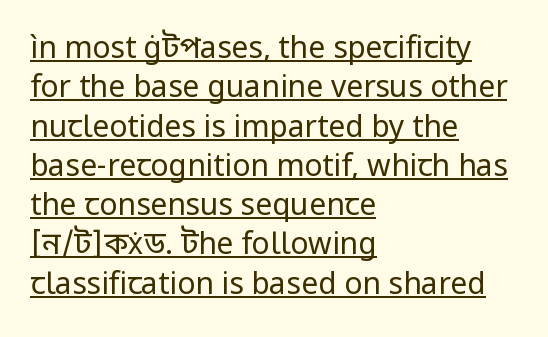
{"serif": "no", "italic": "no", "bold": "no", "weight": "regular", "width": "normal", "stroke_contrast": "low", "x_height": "medium", "monospaced": "no", "underline": "yes", "align": "left", "line_spacing": "normal", "line_spacing_ratio": 1.31, "letter_spacing": "normal", "letter_spacing_em": 0.0, "glyph_px": 30}
